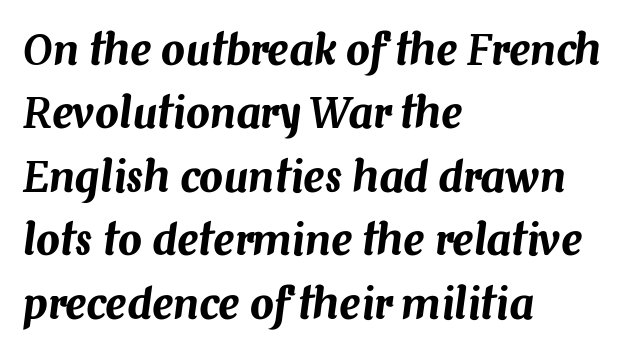
The image shows 42 px text type, italic (leaning right); set left-aligned, normal line spacing (1.51x), normal letter spacing, not underlined; medium stroke contrast and a medium x-height.
